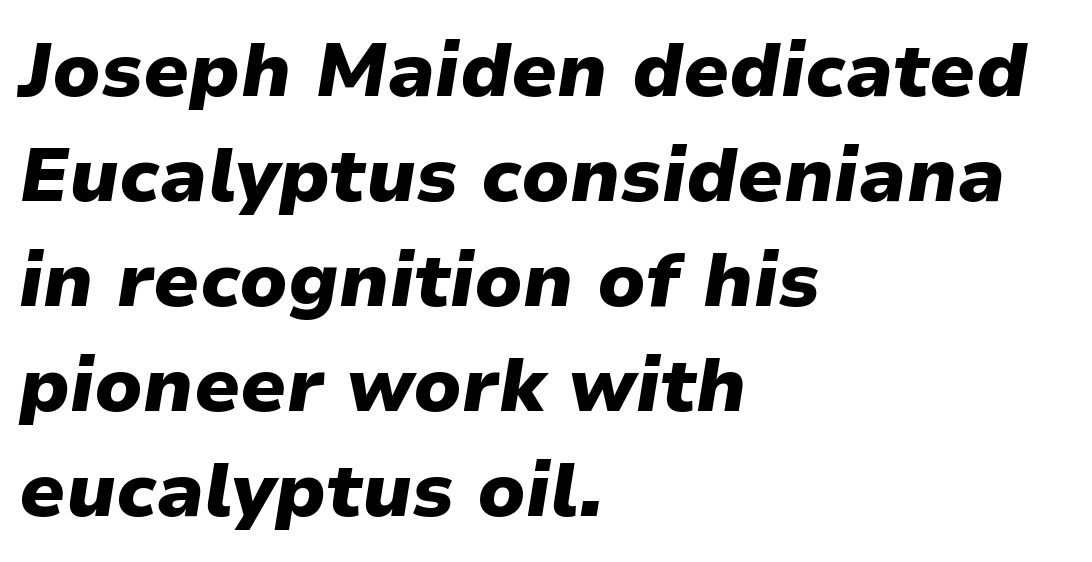
The image shows 76 px heavy type, italic (leaning right); set left-aligned, normal line spacing (1.38x), normal letter spacing, not underlined; low stroke contrast and a medium x-height.
